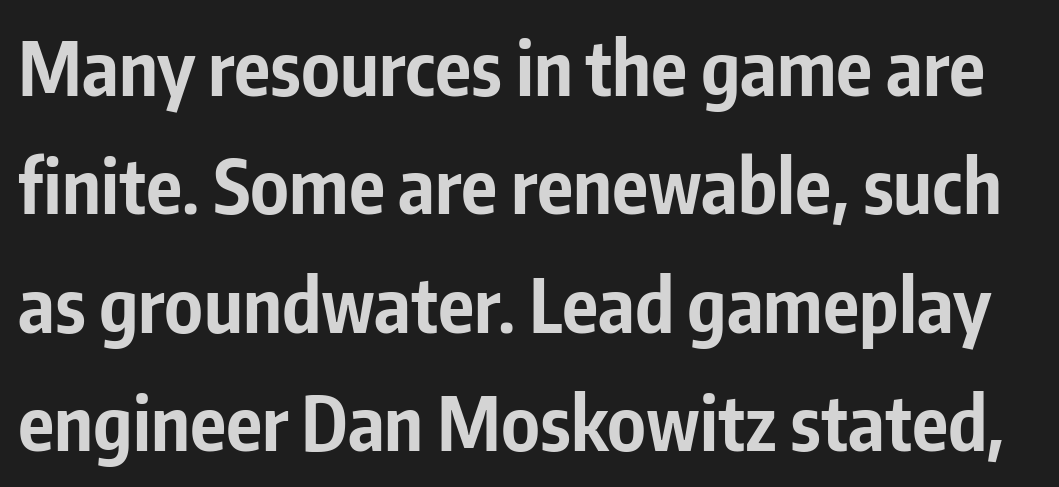
{"serif": "no", "italic": "no", "bold": "yes", "weight": "bold", "width": "condensed", "stroke_contrast": "low", "x_height": "medium", "monospaced": "no", "underline": "no", "line_spacing": "normal", "line_spacing_ratio": 1.58, "letter_spacing": "normal", "letter_spacing_em": 0.0, "glyph_px": 75}
